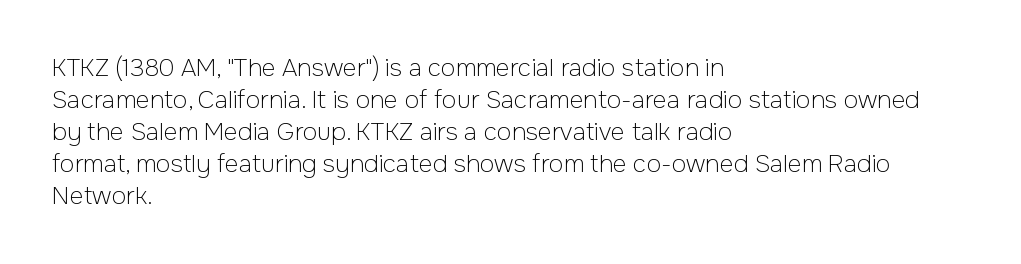
{"italic": "no", "bold": "no", "underline": "no", "align": "left", "line_spacing": "normal", "line_spacing_ratio": 1.33, "letter_spacing": "normal", "letter_spacing_em": 0.0, "glyph_px": 24}
